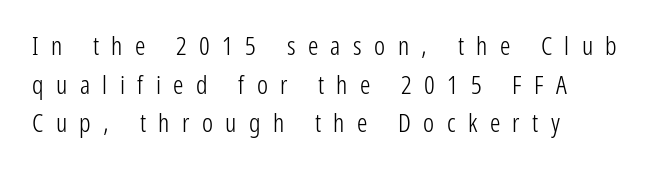
The passage shown stacks its lines at a standard gap. Each stroke keeps to a modest, everyday thickness or less. Horizontally, the lines are justified to the leading edge only. Do the letters lean? They stand straight. Words float on clear page, feet unadorned. The rendering inserts visible extra space after every character.
